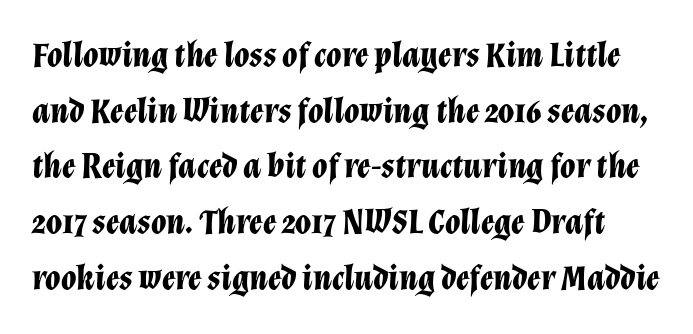
This block has exactly the height ordinary leading produces. The whole block is typeset with a tilt. This rendering leaves character spacing at its baseline value. The sample has been set heavy, in full bold.
